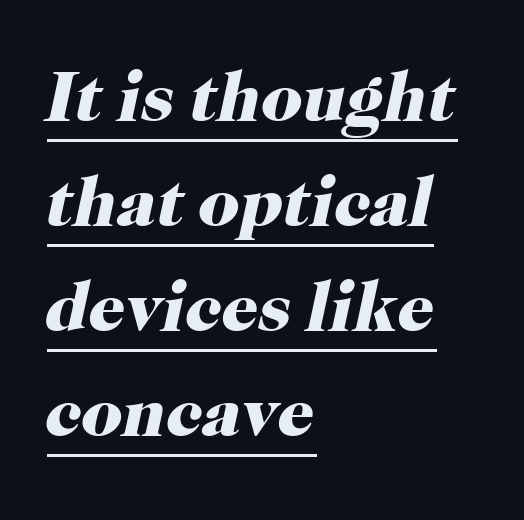
The image shows 72 px heavy serif type, italic (leaning right); set left-aligned, normal line spacing (1.46x), normal letter spacing, underlined; high stroke contrast and a medium x-height.
